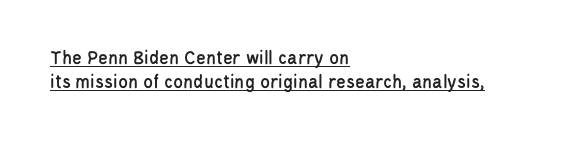
The image shows 20 px text type, upright; set left-aligned, line spacing 1.22x, normal letter spacing, underlined.
